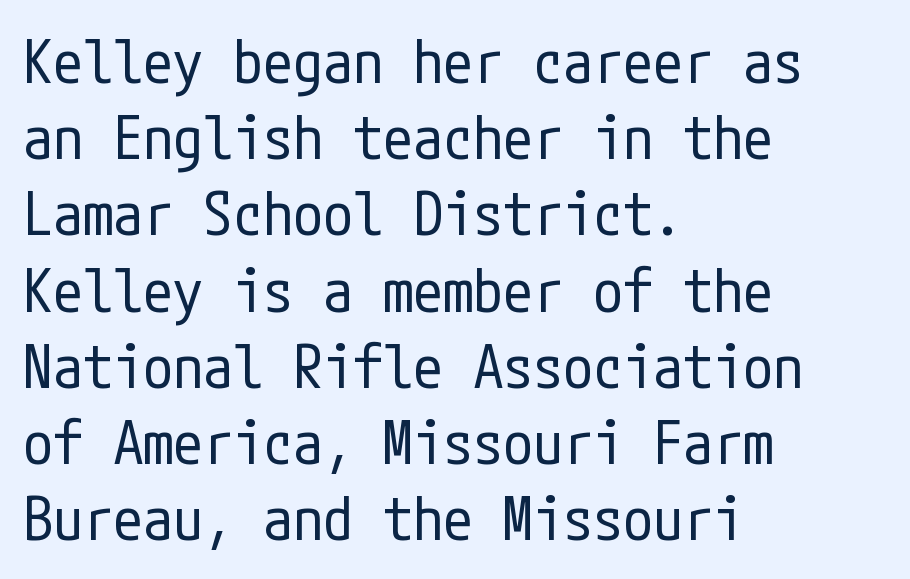
The image shows 60 px regular-weight, condensed sans-serif type, upright; set left-aligned, normal line spacing (1.27x), normal letter spacing, not underlined; low stroke contrast and a medium x-height.
